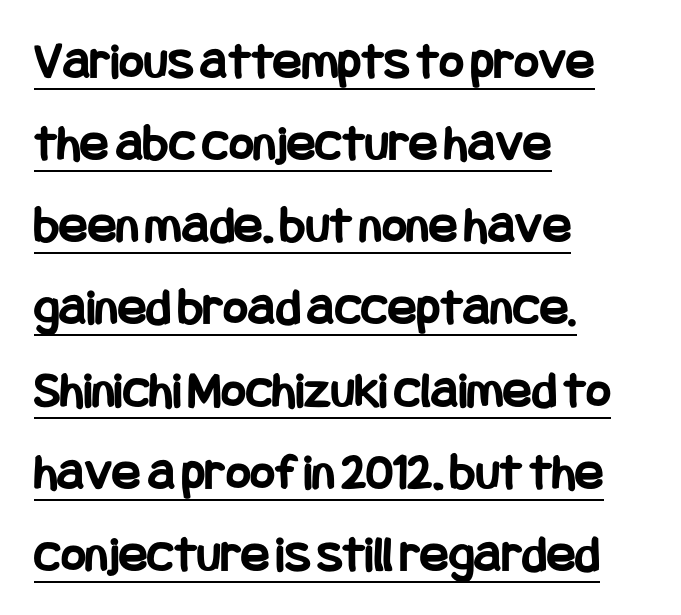
Is this a sans? Yes — the strokes have no serifs. Is the block centered? No — it sits flush against the left margin. Typographic density is high because the face is bold. If you drew a line through each stem, it would be perfectly vertical. A typographer would call this underscored text.
